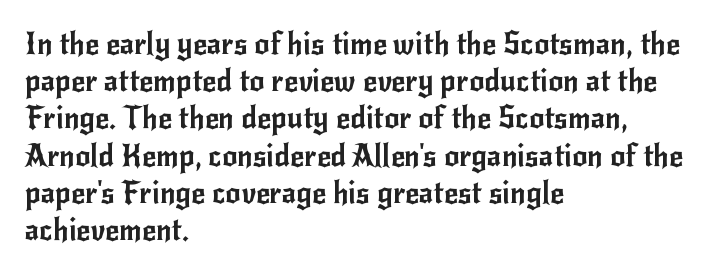
{"serif": "no", "italic": "no", "width": "normal", "stroke_contrast": "low", "x_height": "small", "monospaced": "no", "underline": "no", "align": "left", "line_spacing_ratio": 1.24, "letter_spacing": "normal", "letter_spacing_em": 0.0, "glyph_px": 30}
